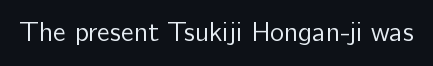
{"italic": "no", "bold": "no", "underline": "no", "letter_spacing": "normal", "letter_spacing_em": 0.0, "glyph_px": 27}
